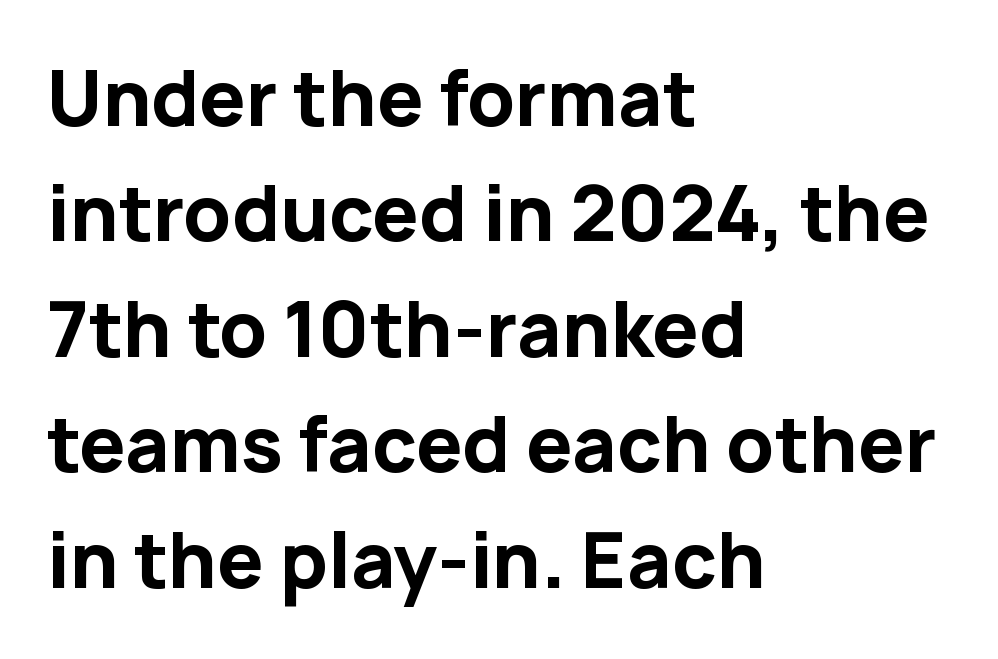
{"serif": "no", "italic": "no", "bold": "yes", "weight": "bold", "width": "normal", "stroke_contrast": "low", "x_height": "medium", "monospaced": "no", "underline": "no", "align": "left", "line_spacing": "normal", "line_spacing_ratio": 1.56, "letter_spacing": "normal", "letter_spacing_em": 0.0, "glyph_px": 74}
